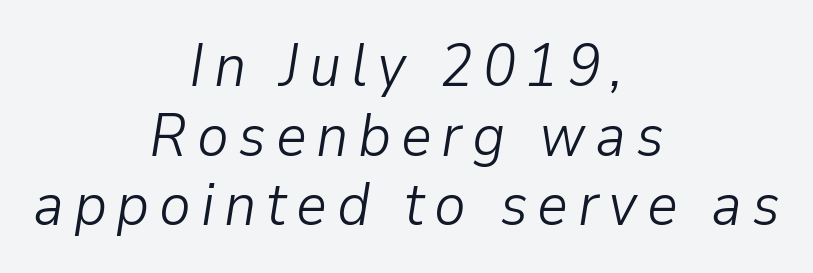
{"italic": "yes", "lean": "right", "slant_degrees": 9, "bold": "no", "weight": "light", "width": "normal", "stroke_contrast": "low", "x_height": "medium", "monospaced": "no", "underline": "no", "align": "center", "line_spacing_ratio": 1.16, "glyph_px": 60}
